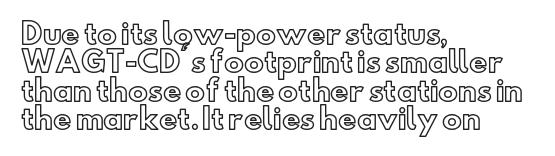
Q: Is the text italic (slanted)? A: No, it is upright.
Q: Is the text underlined? A: No.
Q: How is the paragraph aligned? A: Left-aligned.
Q: Is the spacing between letters normal or unusually wide? A: Normal.
Q: Is the spacing between lines tight, normal or loose? A: Tight.
Q: Width (condensed, normal, or wide)? A: Normal.
Q: x-height? A: Small.
Q: Monospaced? A: No.
